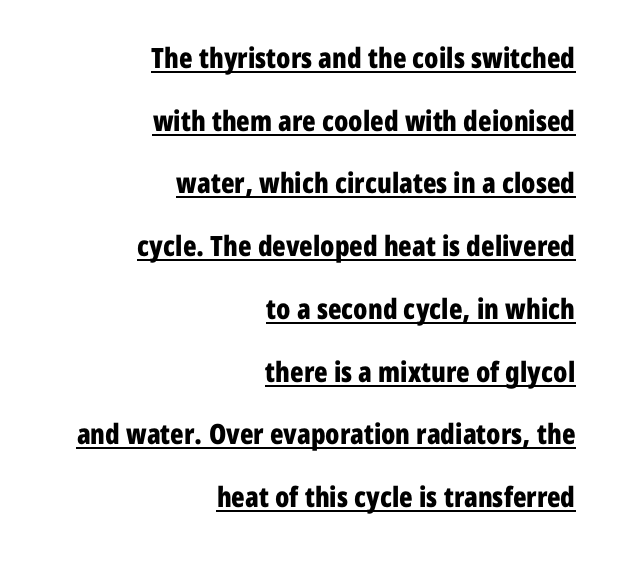
{"serif": "no", "italic": "no", "bold": "yes", "weight": "bold", "width": "condensed", "stroke_contrast": "low", "x_height": "medium", "monospaced": "no", "underline": "yes", "align": "right", "line_spacing": "loose", "line_spacing_ratio": 2.24, "letter_spacing": "normal", "letter_spacing_em": 0.0, "glyph_px": 28}
